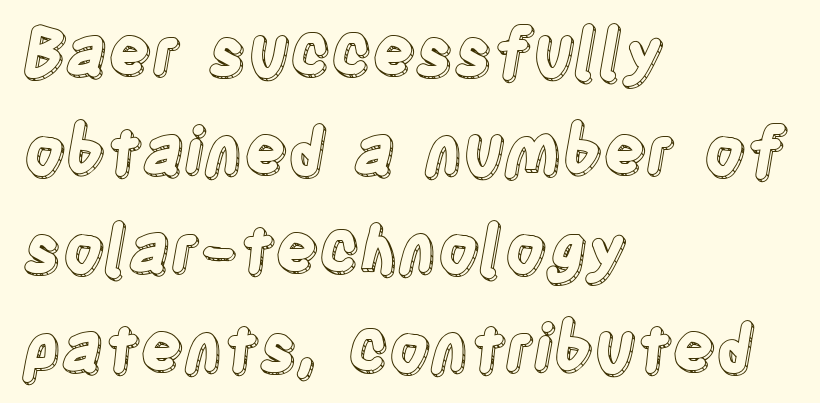
{"width": "condensed", "x_height": "large", "monospaced": "no", "underline": "no", "align": "left", "line_spacing": "normal", "line_spacing_ratio": 1.54, "letter_spacing": "normal", "letter_spacing_em": 0.0, "glyph_px": 64}
